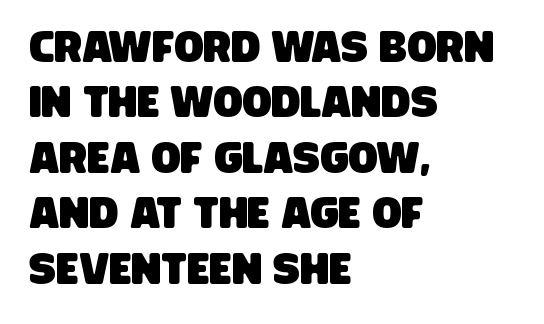
{"serif": "no", "width": "condensed", "stroke_contrast": "low", "x_height": "large", "monospaced": "no", "underline": "no", "align": "left", "line_spacing": "normal", "line_spacing_ratio": 1.29, "letter_spacing": "normal", "letter_spacing_em": 0.0, "glyph_px": 43}
